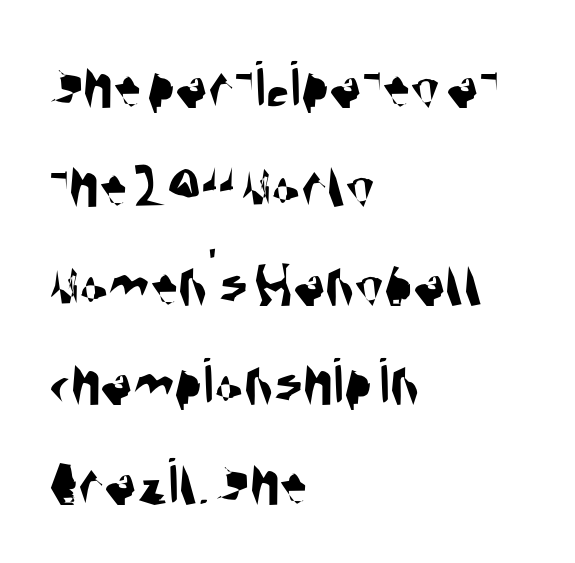
Font category for this specimen: sans-serif. Is this a fixed-width face? No — the glyphs have proportional, varying widths. Does the copy run flush right? No — it runs flush left. These lines sit exactly where default settings would place them. The face used here is rendered with its standard letterfit.
